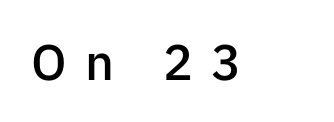
The image shows 50 px semibold sans-serif type, upright; set unusually wide letter spacing (+0.37 em), not underlined; low stroke contrast and a medium x-height.
